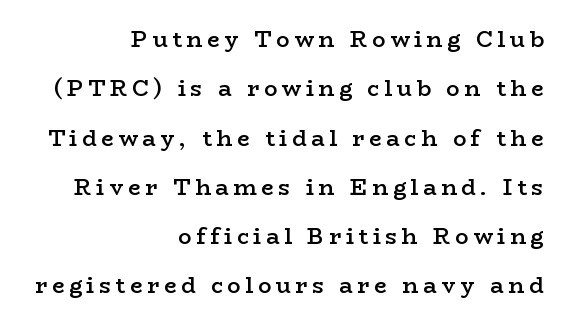
The image shows 22 px text type, upright; set right-aligned, loose line spacing (2.24x), unusually wide letter spacing (+0.21 em), not underlined.
